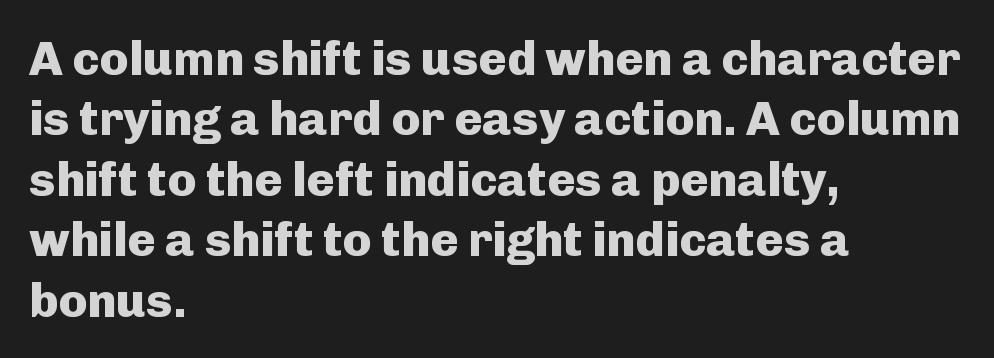
The image shows 48 px heavy sans-serif type, upright; set left-aligned, normal line spacing (1.26x), normal letter spacing, not underlined; low stroke contrast and a medium x-height.
